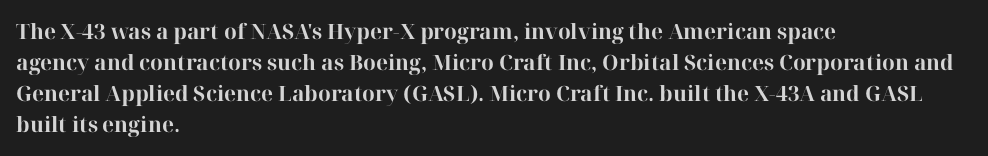
{"italic": "no", "bold": "yes", "underline": "no", "align": "left", "line_spacing": "normal", "line_spacing_ratio": 1.48, "letter_spacing": "normal", "letter_spacing_em": 0.0, "glyph_px": 21}
